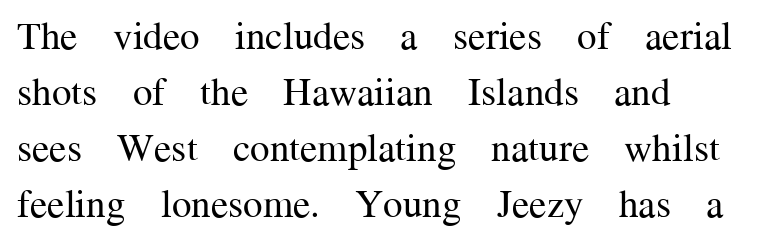
{"serif": "yes", "italic": "no", "bold": "no", "weight": "regular", "width": "normal", "stroke_contrast": "medium", "x_height": "medium", "monospaced": "no", "underline": "no", "align": "left", "line_spacing": "normal", "line_spacing_ratio": 1.44, "letter_spacing": "normal", "letter_spacing_em": 0.0, "glyph_px": 39}
